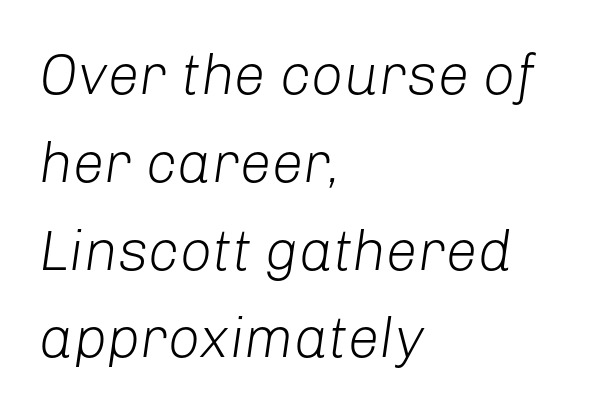
{"italic": "yes", "lean": "right", "slant_degrees": 8, "bold": "no", "weight": "light", "width": "normal", "stroke_contrast": "low", "x_height": "medium", "monospaced": "no", "underline": "no", "align": "left", "line_spacing": "normal", "line_spacing_ratio": 1.54, "letter_spacing": "normal", "letter_spacing_em": 0.0, "glyph_px": 57}
